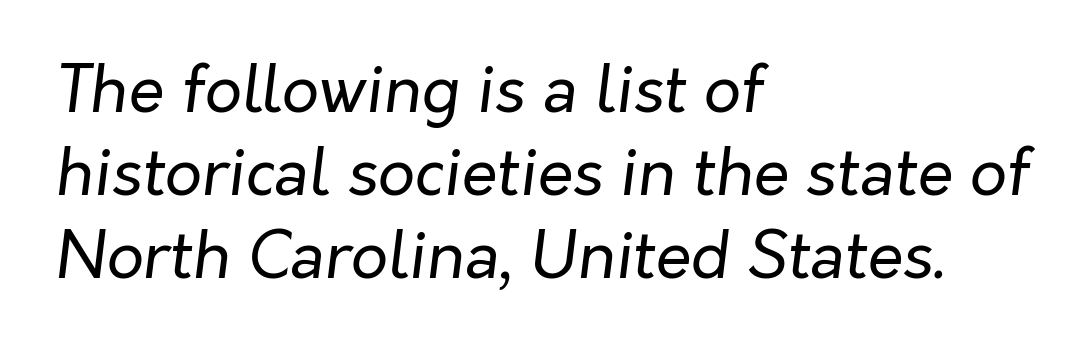
The image shows 65 px regular-weight type, italic (leaning right); set left-aligned, normal line spacing (1.28x), normal letter spacing, not underlined; low stroke contrast and a medium x-height.
